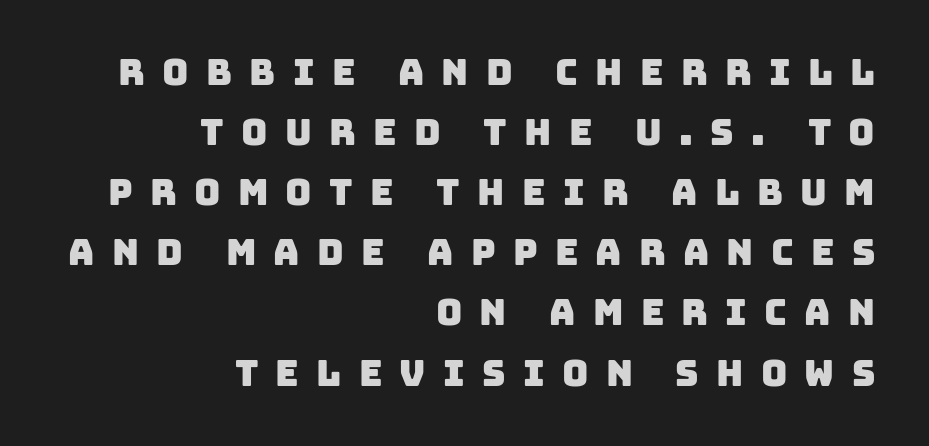
Q: Is the typeface a serif or a sans-serif typeface? A: Sans-serif.
Q: Is the text underlined? A: No.
Q: How is the paragraph aligned? A: Right-aligned.
Q: Is the spacing between letters normal or unusually wide? A: Unusually wide.
Q: Is the spacing between lines tight, normal or loose? A: Normal.
Q: Width (condensed, normal, or wide)? A: Normal.
Q: Stroke contrast? A: Low.
Q: x-height? A: Large.
Q: Monospaced? A: No.
